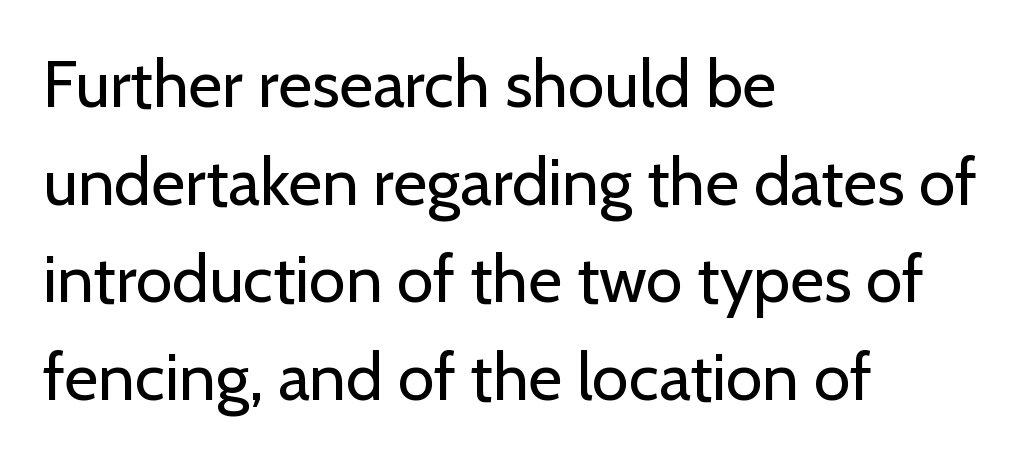
The font family rendered here belongs to the sans-serif group. The passage shown is not underscored anywhere. Spacing between characters is what you'd get straight out of the box. Tall strokes in this sample are plumb rather than angled. Ink coverage per letter is moderate at most. The leading is moderate, giving the passage an even texture.
